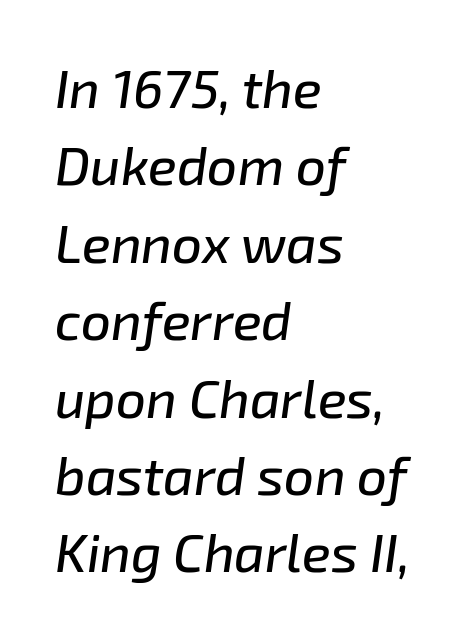
{"italic": "yes", "lean": "right", "slant_degrees": 8, "width": "normal", "stroke_contrast": "low", "x_height": "medium", "monospaced": "no", "underline": "no", "align": "left", "line_spacing": "normal", "line_spacing_ratio": 1.46, "letter_spacing": "normal", "letter_spacing_em": 0.0, "glyph_px": 53}
